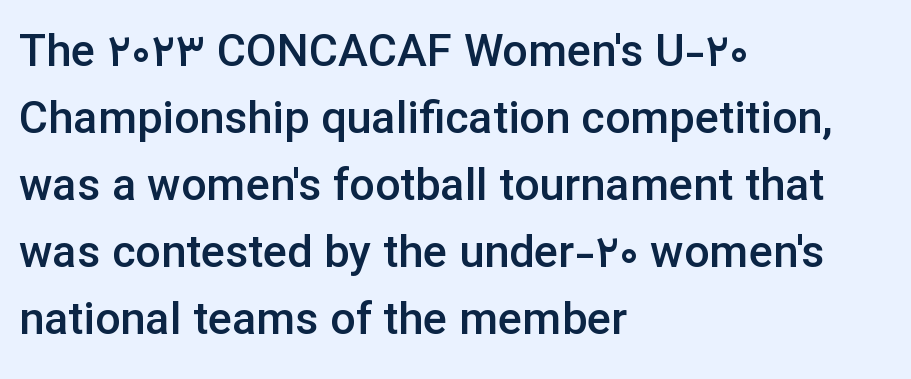
The image shows 45 px semibold sans-serif type, upright; set left-aligned, normal line spacing (1.49x), normal letter spacing, not underlined; low stroke contrast and a medium x-height.
